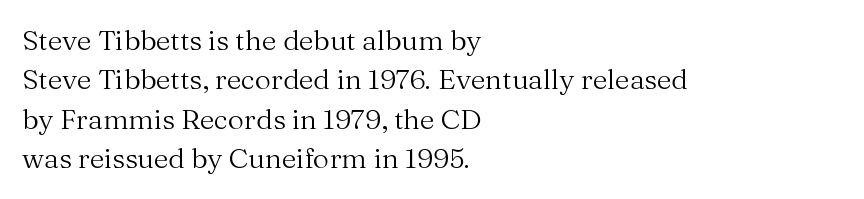
{"serif": "yes", "italic": "no", "bold": "no", "weight": "regular", "width": "normal", "stroke_contrast": "medium", "x_height": "medium", "monospaced": "no", "underline": "no", "align": "left", "line_spacing": "normal", "line_spacing_ratio": 1.41, "letter_spacing": "normal", "letter_spacing_em": 0.0, "glyph_px": 28}
